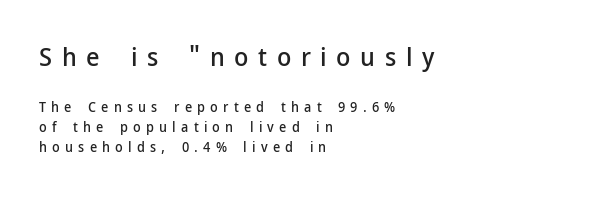
Q: Is the text italic (slanted)? A: No, it is upright.
Q: Is the text underlined? A: No.
Q: How is the paragraph aligned? A: Left-aligned.
Q: Is the spacing between letters normal or unusually wide? A: Unusually wide.
Q: Is the spacing between lines tight, normal or loose? A: Normal.
Q: Which block of text is set in a larger size, the first (top) or the second (bottom)? A: The first (top) one.
